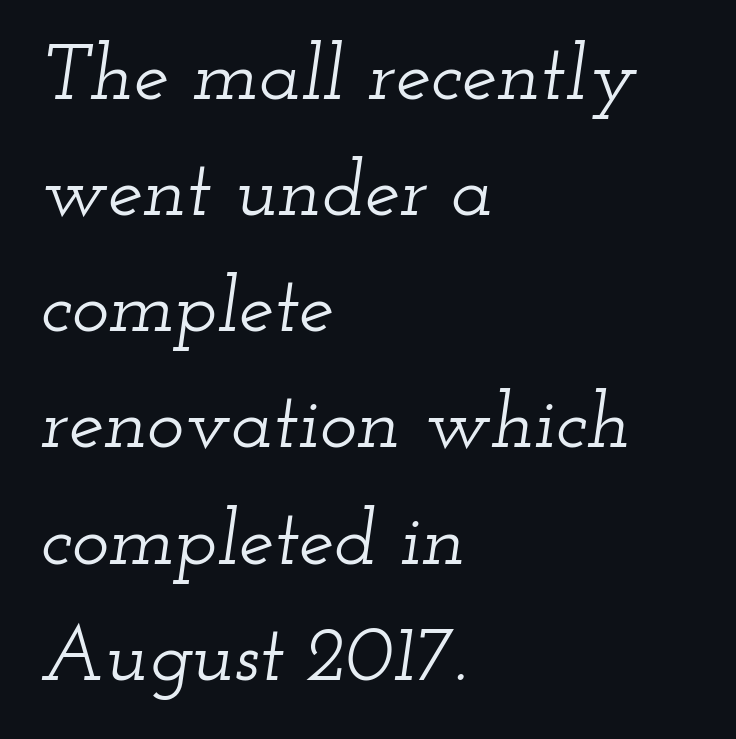
Left-aligned paragraph, ragged on the right. Baseline-to-baseline distance is the conventional proportion of letter height. The passage shown is typeset with a serif family. The letterforms sit shoulder to shoulder at normal distance. The font's italic variant was chosen for this text. The baseline area is clear.
